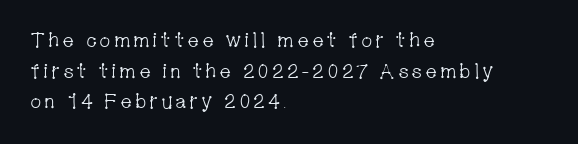
The image shows 20 px text type, upright; set left-aligned, normal line spacing (1.53x), not underlined.
